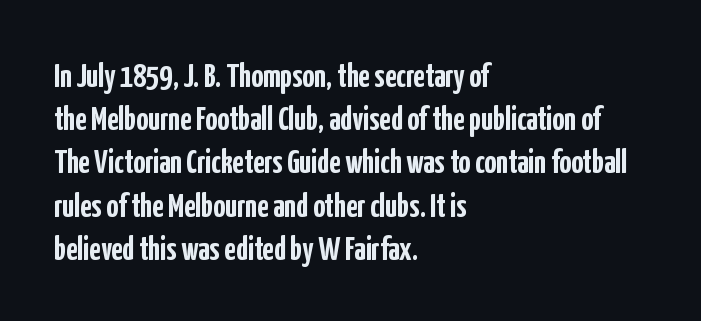
Each letter keeps its own natural width here, so spacing adapts to shape. Caption: standard tracking, unaltered. I'd call this a sans setting — the letters go barefoot. Only glyphs here, with clear space below each row. Typographic density is high because the face is bold.
